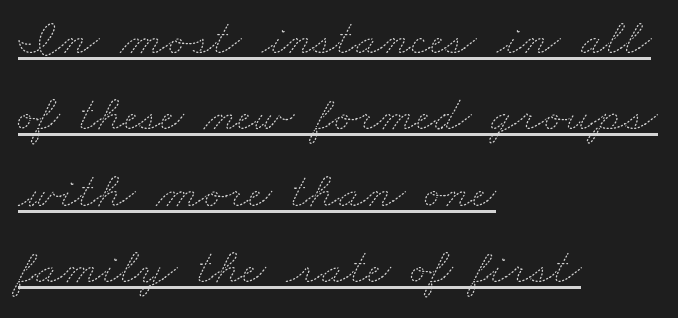
The image shows 51 px thin, wide type; set left-aligned, normal line spacing (1.5x), normal letter spacing, underlined; medium stroke contrast and a small x-height.
